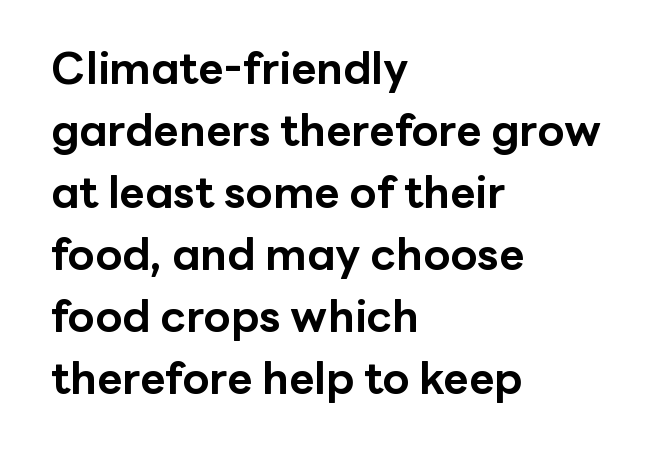
{"serif": "no", "italic": "no", "bold": "yes", "weight": "bold", "width": "normal", "stroke_contrast": "low", "x_height": "medium", "monospaced": "no", "underline": "no", "align": "left", "line_spacing": "normal", "line_spacing_ratio": 1.41, "letter_spacing": "normal", "letter_spacing_em": 0.0, "glyph_px": 44}
